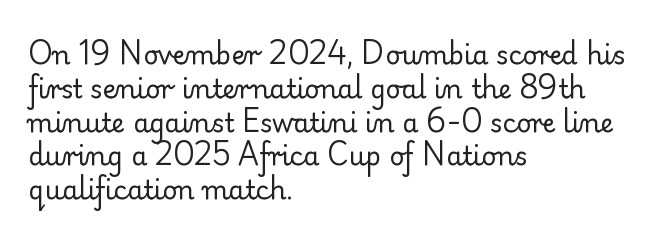
Descenders are the only things crossing below the line. Vertical strokes here are truly vertical. Compared with typical paragraphs, the rows here are spaced about the same. The setting favours the left margin, as ordinary paragraphs usually do.
